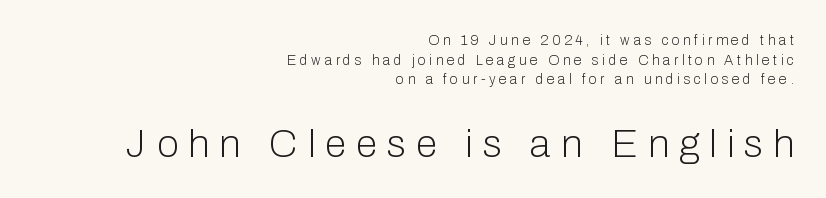
The image shows 39 px light sans-serif type, upright; set right-aligned, normal line spacing (1.4x), unusually wide letter spacing (+0.26 em), not underlined; the second (bottom) block is 2.79x larger; low stroke contrast and a medium x-height.
